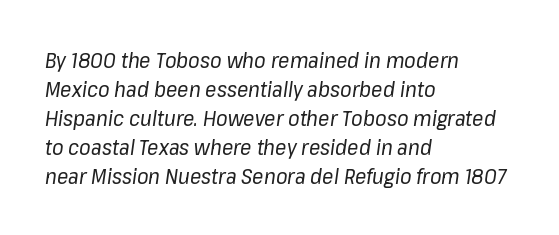
The image shows 21 px text type, italic (leaning right); set left-aligned, normal line spacing (1.38x), normal letter spacing, not underlined.
